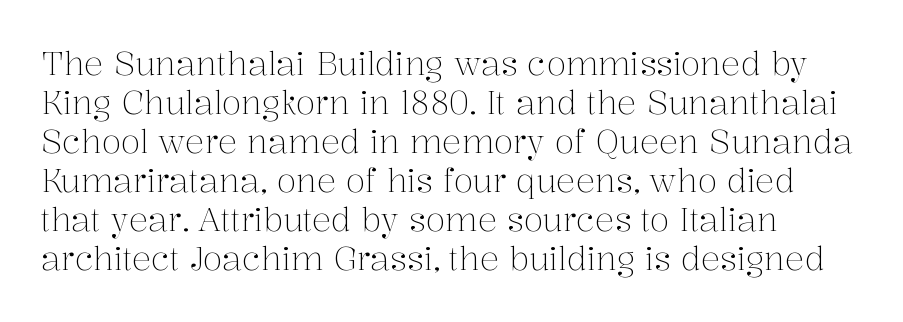
Ordinary non-slanted type is in use. This rendering features lettering with no underline. Look at the bottom of the vertical strokes: they flare into serifs here. Spacing verdict: proportional, widths tailored to each character. The typesetting does not lean heavy: it is not bold.
